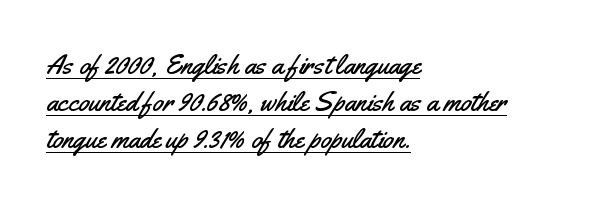
{"serif": "no", "width": "condensed", "stroke_contrast": "medium", "x_height": "small", "monospaced": "no", "underline": "yes", "align": "left", "line_spacing": "normal", "line_spacing_ratio": 1.33, "letter_spacing": "normal", "letter_spacing_em": 0.0, "glyph_px": 28}
